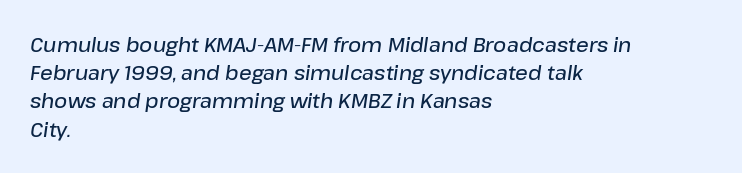
The ragged edge is on the right, which tells us the setting is flush left. Reading down the column, the eye jumps a familiar distance to each next line. Check the space under the baseline: it is left empty. Students, this is semibold: more ink than regular, less than bold. Quick note: italic.
